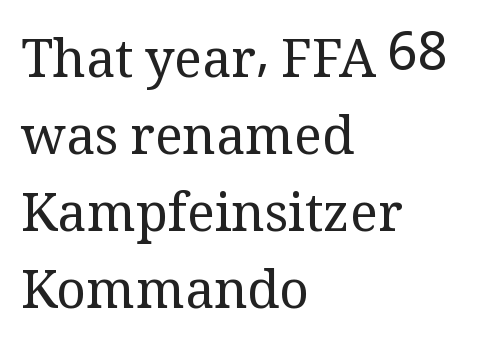
No extra ink here — the face is not bold. The setting favours the left margin, as ordinary paragraphs usually do. Little horizontal feet cap the strokes, marking this as serif type. Nothing unusual about the tracking: characters are spaced as the font intends. The strip under each line holds only bare page.
